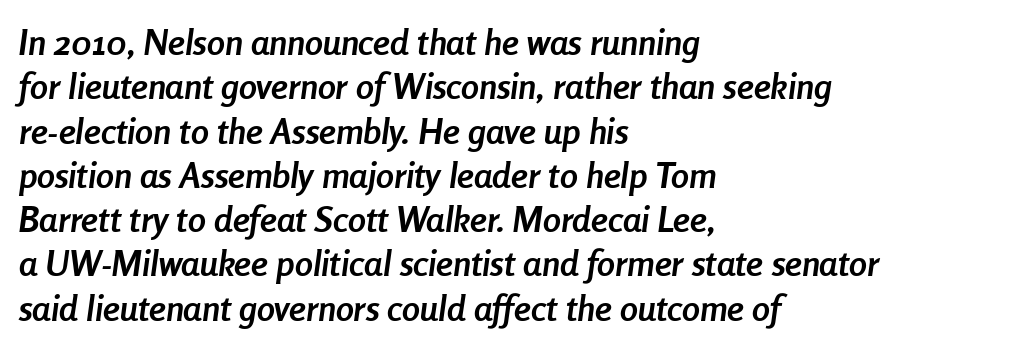
The image shows 36 px semibold, condensed type, italic (leaning right); set left-aligned, line spacing 1.23x, normal letter spacing, not underlined; low stroke contrast and a medium x-height.
